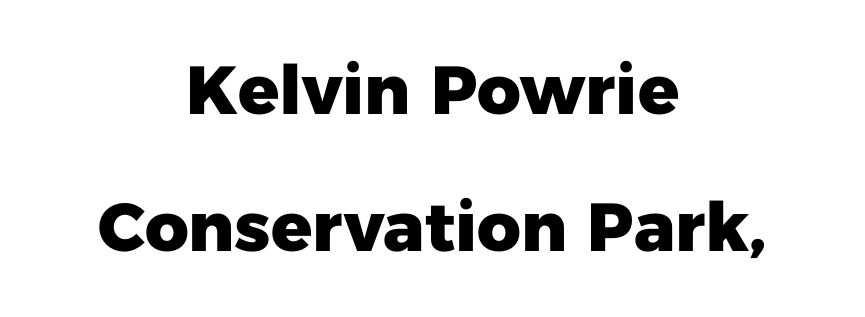
The image shows 68 px heavy sans-serif type, upright; set centered, loose line spacing (2.01x), normal letter spacing, not underlined; low stroke contrast and a medium x-height.
